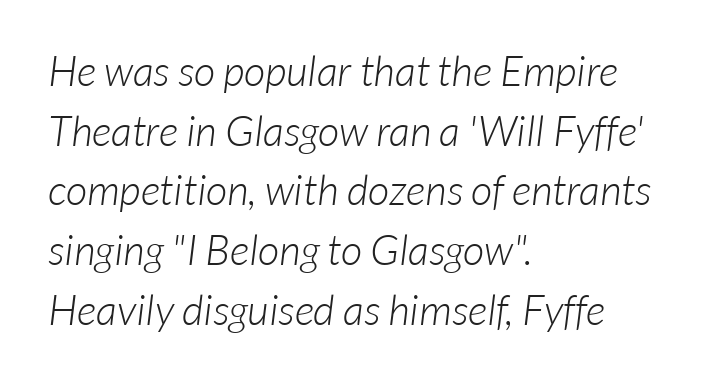
The image shows 42 px light sans-serif type; set left-aligned, normal line spacing (1.42x), normal letter spacing, not underlined; low stroke contrast and a medium x-height.
